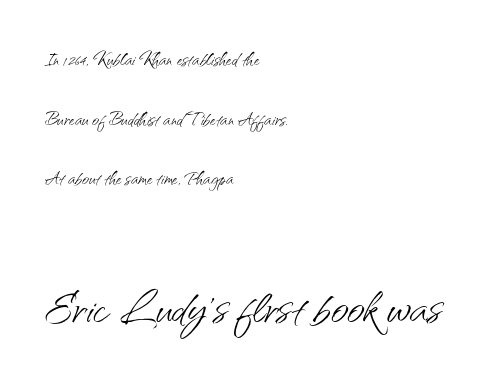
The designer went with a sans here, leaving each stem footless. Observe the ordinary spacing: letters are neighbours, not strangers. Is the lower block the larger one? Yes — the lower block carries the bigger type. Rows of type keep a wide berth in the vertical direction. The font is comparable to plain body text, perhaps lighter.
